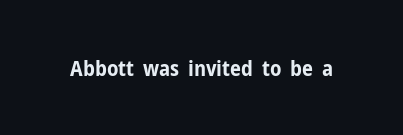
Q: Is the text bold? A: Yes.
Q: Is the text italic (slanted)? A: No, it is upright.
Q: Is the text underlined? A: No.
Q: Is the spacing between letters normal or unusually wide? A: Normal.
